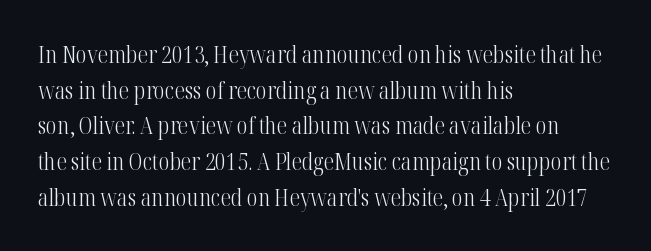
The image shows 23 px text type, upright; set left-aligned, normal line spacing (1.55x), normal letter spacing, not underlined.
